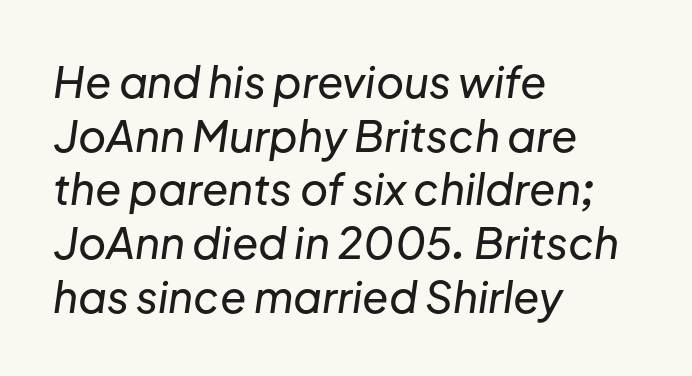
The rendering keeps characters at their native spacing. The letters are slanted; this is an italic face. One-word summary of the alignment: left. Has an underline been added? It has not. Here the designer chose a conventional face with non-uniform glyph widths. Leading matches the norm, producing a regular column.
